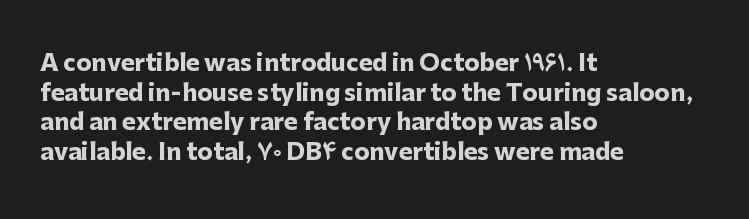
Q: Is the text bold? A: Yes.
Q: Is the text italic (slanted)? A: No, it is upright.
Q: Is the text underlined? A: No.
Q: How is the paragraph aligned? A: Left-aligned.
Q: Is the spacing between letters normal or unusually wide? A: Normal.
Q: Is the spacing between lines tight, normal or loose? A: Normal.
